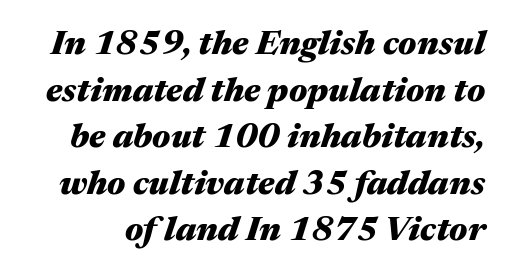
Notice how thick the strokes are: this is what a full bold looks like. Tracking here is standard; glyphs follow each other at the usual distance. Quick note: italic. The zone under the glyphs is completely vacant. The passage shown stacks its lines at a standard gap.
